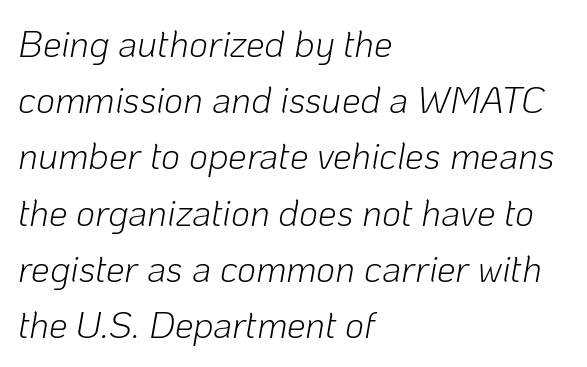
{"italic": "yes", "lean": "right", "slant_degrees": 10, "bold": "no", "weight": "light", "width": "normal", "stroke_contrast": "low", "x_height": "medium", "monospaced": "no", "underline": "no", "align": "left", "line_spacing": "normal", "line_spacing_ratio": 1.52, "letter_spacing": "normal", "letter_spacing_em": 0.0, "glyph_px": 37}
